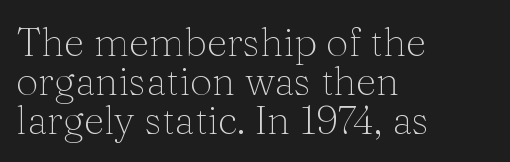
Each new line begins almost immediately beneath the previous one. The typesetter chose a ragged-right arrangement here. Bare-footed words on every line. Look at the tracking — it's just the regular setting, nothing added. The font's upright variant was chosen for this text.
